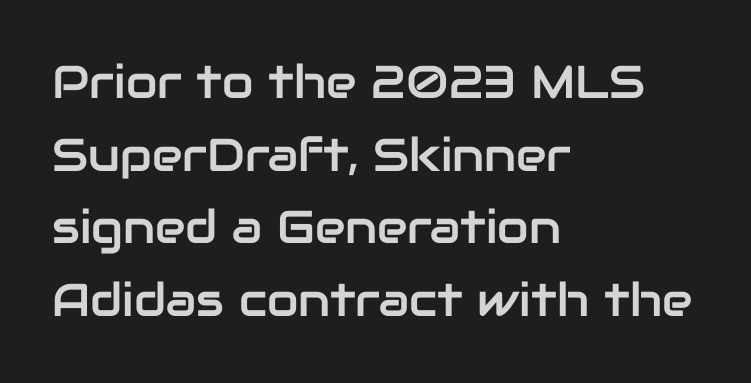
This rendering employs a face without finishing strokes, i.e., a sans-serif. Proportional: the letters do not fall into vertical columns. In terms of posture, this sample is upright. The specimen omits any rule beneath the text block's lines. Whoever set this chose a conventional vertical rhythm. The rendering keeps characters at their native spacing.
